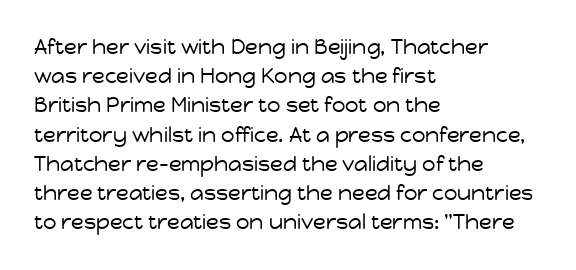
Q: Is the text bold? A: No.
Q: Is the text italic (slanted)? A: No, it is upright.
Q: Is the text underlined? A: No.
Q: How is the paragraph aligned? A: Left-aligned.
Q: Is the spacing between letters normal or unusually wide? A: Normal.
Q: Is the spacing between lines tight, normal or loose? A: Normal.
